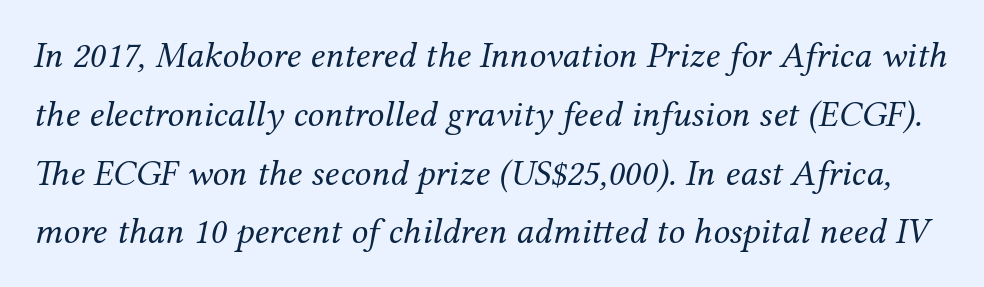
Q: Is the text bold? A: No.
Q: Is the text italic (slanted)? A: Yes, it leans right by about 12 degrees.
Q: Is the typeface a serif or a sans-serif typeface? A: Serif.
Q: Is the text underlined? A: No.
Q: Is the spacing between letters normal or unusually wide? A: Normal.
Q: Is the spacing between lines tight, normal or loose? A: Normal.
Q: Width (condensed, normal, or wide)? A: Normal.
Q: Stroke contrast? A: Medium.
Q: x-height? A: Medium.
Q: Monospaced? A: No.
